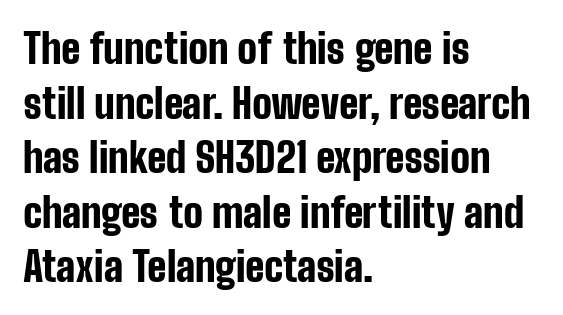
{"serif": "no", "italic": "no", "bold": "yes", "weight": "bold", "width": "condensed", "stroke_contrast": "low", "x_height": "medium", "monospaced": "no", "underline": "no", "align": "left", "line_spacing": "normal", "line_spacing_ratio": 1.33, "letter_spacing": "normal", "letter_spacing_em": 0.0, "glyph_px": 41}
